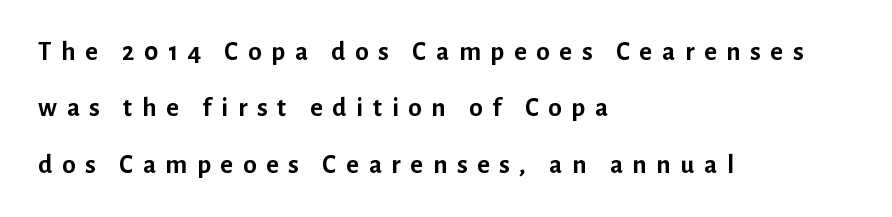
The image shows 27 px bold type, upright; set left-aligned, loose line spacing (2.09x), unusually wide letter spacing (+0.36 em), not underlined.
